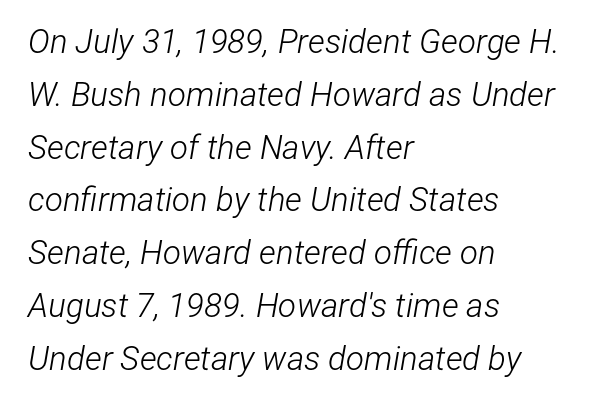
The image shows 33 px light, condensed type, italic (leaning right); set left-aligned, normal line spacing (1.6x), normal letter spacing, not underlined; low stroke contrast and a medium x-height.
